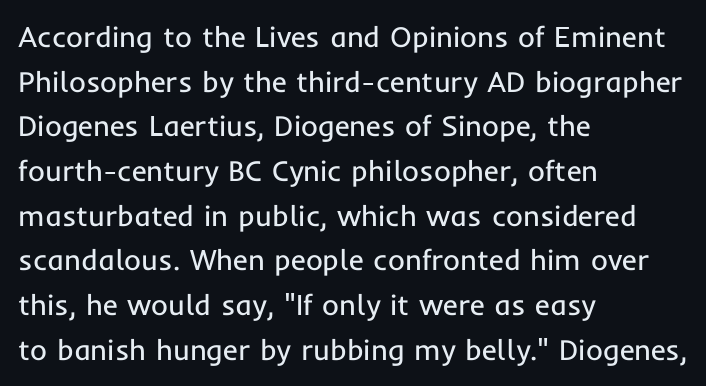
{"serif": "no", "italic": "no", "bold": "no", "weight": "regular", "width": "normal", "stroke_contrast": "low", "x_height": "medium", "monospaced": "no", "underline": "no", "align": "left", "line_spacing": "normal", "line_spacing_ratio": 1.54, "letter_spacing": "normal", "letter_spacing_em": 0.0, "glyph_px": 29}
